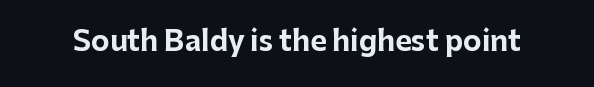
{"serif": "no", "italic": "no", "bold": "yes", "weight": "bold", "width": "normal", "stroke_contrast": "low", "x_height": "medium", "monospaced": "no", "underline": "no", "letter_spacing": "normal", "letter_spacing_em": 0.0, "glyph_px": 28}
